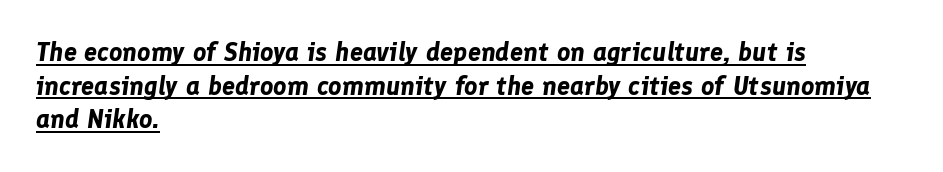
The image shows 26 px bold type, italic (leaning right); set left-aligned, normal line spacing (1.29x), normal letter spacing, underlined.
